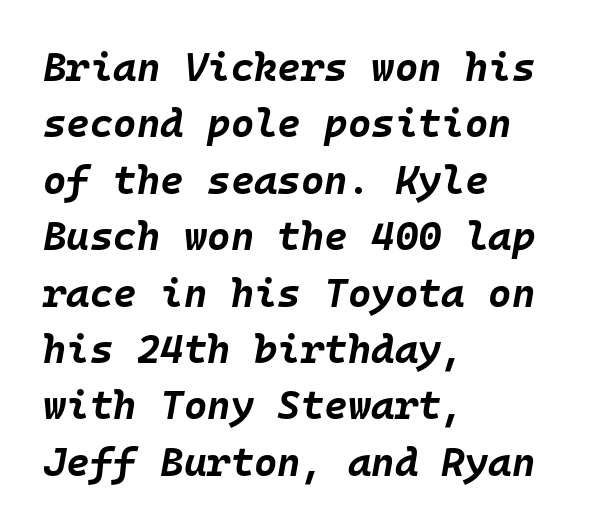
The image shows 40 px bold type, italic (leaning right), monospaced; set left-aligned, normal line spacing (1.41x), normal letter spacing, not underlined; low stroke contrast and a large x-height.
